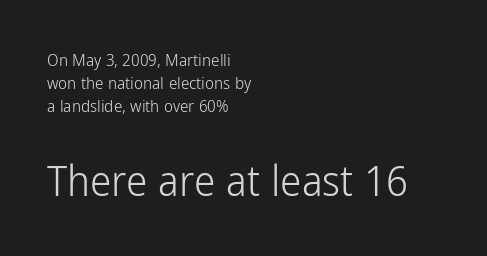
Underline: absent. Reading down the column, the eye jumps a familiar distance to each next line. Tracking here is standard; glyphs follow each other at the usual distance. Spacing verdict: proportional, widths tailored to each character. The characters display no serif detailing; their extremities are plain.
